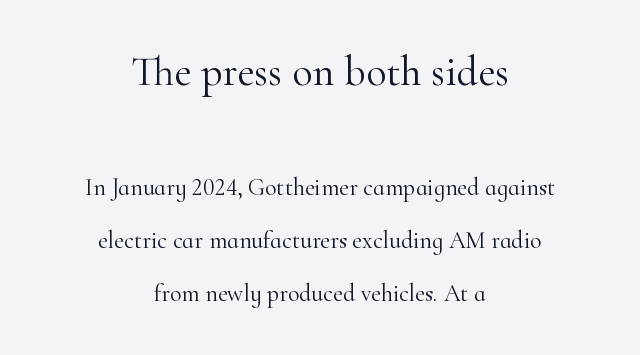
Yep, those are serifs on the letters. A light-to-regular cut is what we see here. Reading down the block, each line starts at a different indent, mirrored at its end. The rendering uses natural spacing where letterforms have individual widths.
